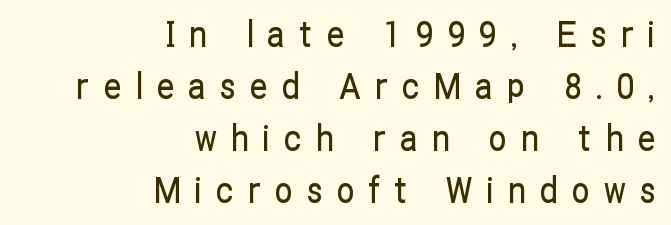
{"serif": "no", "italic": "no", "width": "condensed", "stroke_contrast": "low", "x_height": "medium", "monospaced": "no", "underline": "no", "align": "right", "line_spacing": "normal", "line_spacing_ratio": 1.49, "letter_spacing": "wide", "letter_spacing_em": 0.41, "glyph_px": 35}
